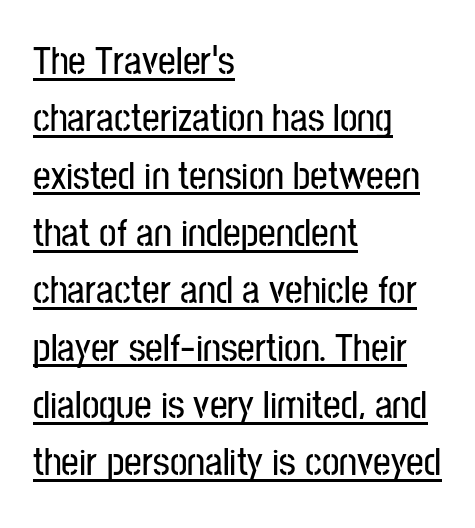
{"serif": "no", "italic": "no", "width": "condensed", "stroke_contrast": "low", "x_height": "medium", "monospaced": "no", "underline": "yes", "align": "left", "line_spacing": "normal", "line_spacing_ratio": 1.47, "letter_spacing": "normal", "letter_spacing_em": 0.0, "glyph_px": 39}
